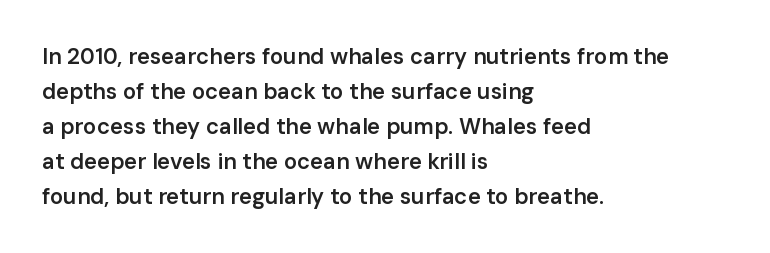
{"italic": "no", "bold": "semi", "underline": "no", "align": "left", "line_spacing": "normal", "line_spacing_ratio": 1.59, "letter_spacing": "normal", "letter_spacing_em": 0.0, "glyph_px": 22}
